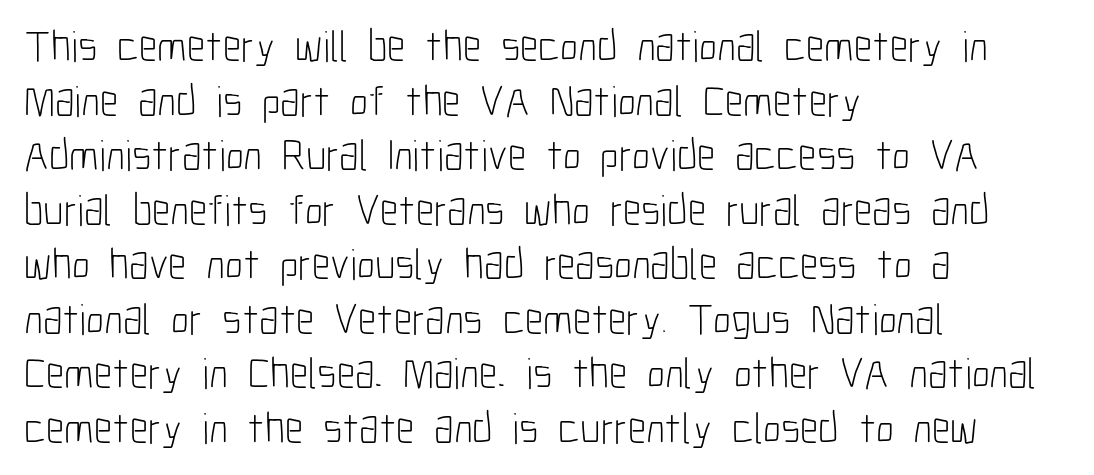
Upright lettering throughout. Proportional: the letters do not fall into vertical columns. The foot of each line stays bare and open. Summary of weight: not heavy and not bold.
